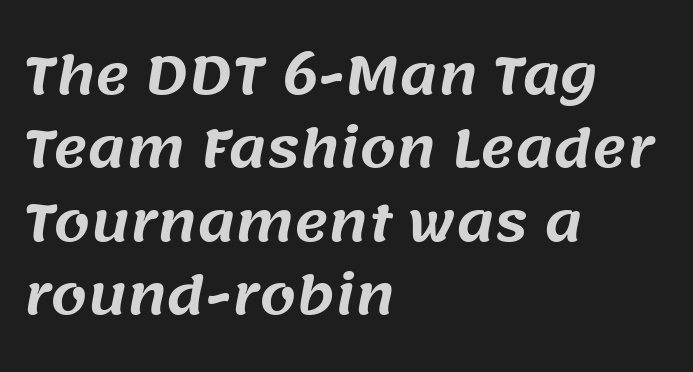
{"serif": "no", "width": "normal", "stroke_contrast": "medium", "x_height": "large", "monospaced": "no", "underline": "no", "align": "left", "line_spacing": "normal", "line_spacing_ratio": 1.41, "letter_spacing": "normal", "letter_spacing_em": 0.0, "glyph_px": 52}
